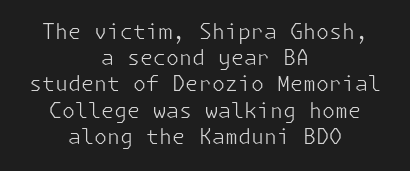
{"italic": "no", "bold": "no", "underline": "no", "align": "center", "line_spacing": "normal", "line_spacing_ratio": 1.25, "letter_spacing": "normal", "letter_spacing_em": 0.0, "glyph_px": 21}
